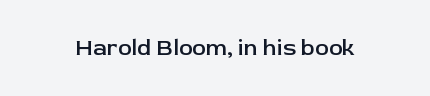
Q: Is the text bold? A: Semi-bold.
Q: Is the text italic (slanted)? A: No, it is upright.
Q: Is the text underlined? A: No.
Q: Is the spacing between letters normal or unusually wide? A: Normal.
